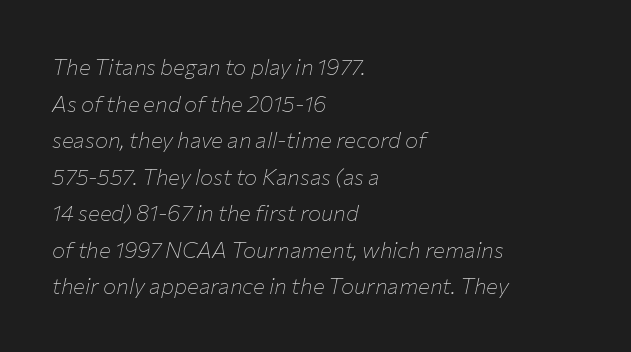
The image shows 22 px text type, italic (leaning right); set left-aligned, normal line spacing (1.66x), normal letter spacing, not underlined.
